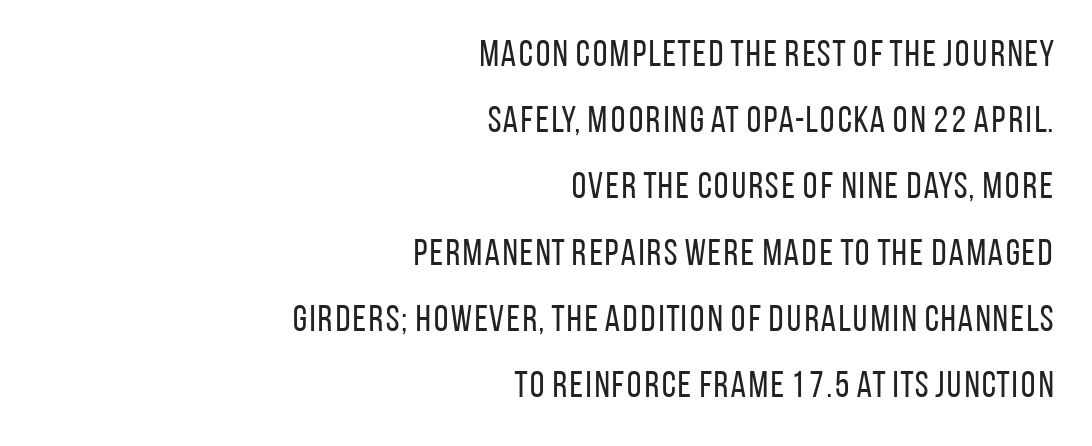
Q: Is the text bold? A: No.
Q: Is the text italic (slanted)? A: No, it is upright.
Q: Is the typeface a serif or a sans-serif typeface? A: Sans-serif.
Q: Is the text underlined? A: No.
Q: How is the paragraph aligned? A: Right-aligned.
Q: Is the spacing between letters normal or unusually wide? A: Normal.
Q: Width (condensed, normal, or wide)? A: Condensed.
Q: Stroke contrast? A: Low.
Q: x-height? A: Large.
Q: Monospaced? A: No.
